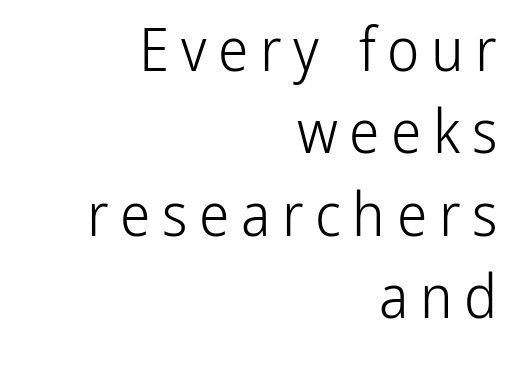
{"serif": "no", "italic": "no", "bold": "no", "weight": "light", "width": "condensed", "stroke_contrast": "low", "x_height": "medium", "monospaced": "no", "underline": "no", "align": "right", "line_spacing": "normal", "line_spacing_ratio": 1.35, "glyph_px": 61}
